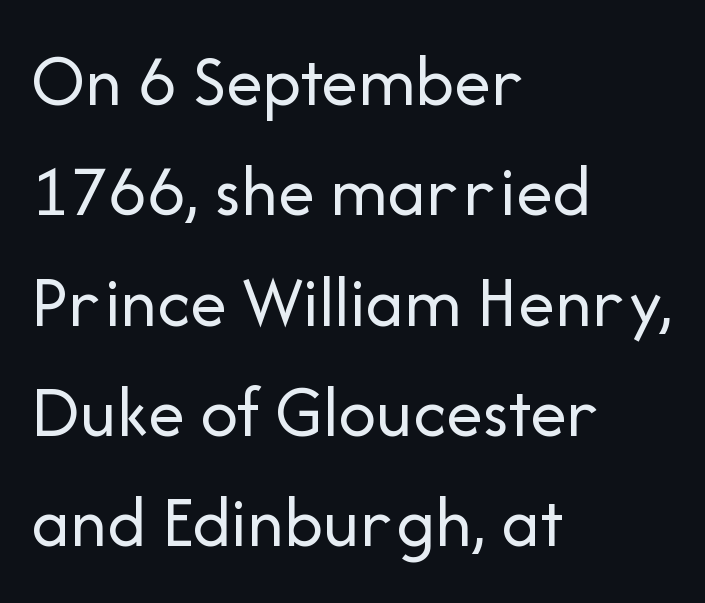
The image shows 74 px regular-weight sans-serif type, upright; set left-aligned, normal line spacing (1.49x), normal letter spacing, not underlined; low stroke contrast and a medium x-height.
